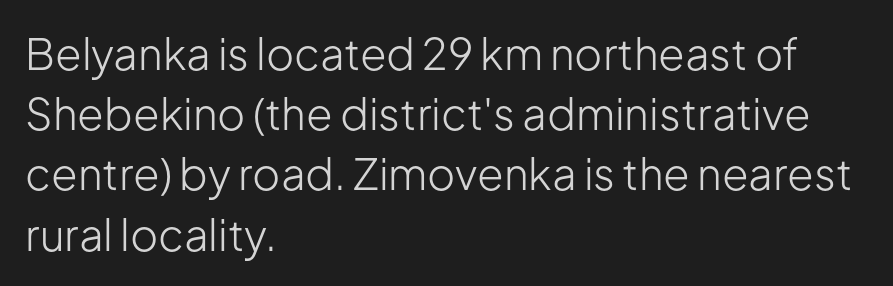
Q: Is the text bold? A: No.
Q: Is the text italic (slanted)? A: No, it is upright.
Q: Is the typeface a serif or a sans-serif typeface? A: Sans-serif.
Q: Is the text underlined? A: No.
Q: How is the paragraph aligned? A: Left-aligned.
Q: Is the spacing between letters normal or unusually wide? A: Normal.
Q: Is the spacing between lines tight, normal or loose? A: Normal.
Q: Width (condensed, normal, or wide)? A: Normal.
Q: Stroke contrast? A: Low.
Q: x-height? A: Medium.
Q: Monospaced? A: No.
